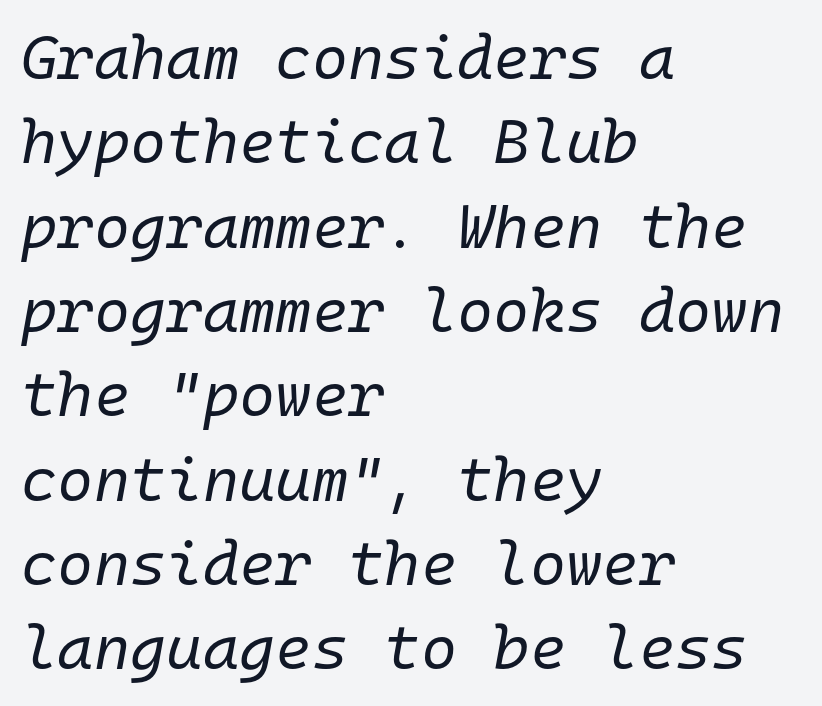
Default kerning and tracking; the words read as compact shapes. Heft: none added — not bold. Is the type slanted? Yes — the strokes lean at a clear angle. Casual observation: everything's shoved over to the left. The letters march in equal steps, a hallmark of fixed-pitch type. Each new line begins a customary step beneath the previous one.
